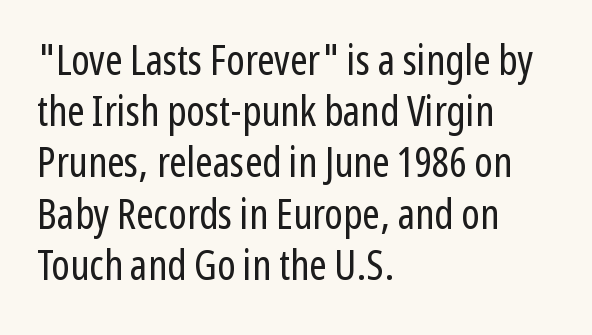
Q: Is the text bold? A: No.
Q: Is the text italic (slanted)? A: No, it is upright.
Q: Is the typeface a serif or a sans-serif typeface? A: Sans-serif.
Q: Is the text underlined? A: No.
Q: How is the paragraph aligned? A: Left-aligned.
Q: Is the spacing between letters normal or unusually wide? A: Normal.
Q: Width (condensed, normal, or wide)? A: Condensed.
Q: Stroke contrast? A: Low.
Q: x-height? A: Medium.
Q: Monospaced? A: No.
